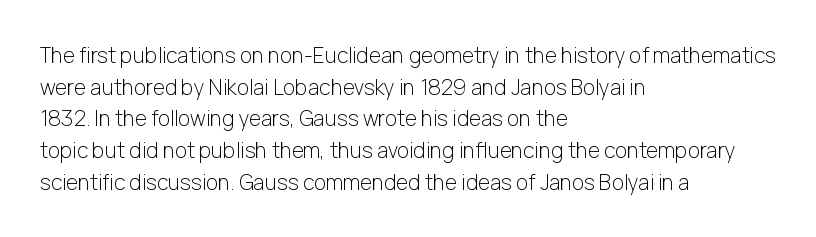
Q: Is the text bold? A: No.
Q: Is the text italic (slanted)? A: No, it is upright.
Q: Is the text underlined? A: No.
Q: How is the paragraph aligned? A: Left-aligned.
Q: Is the spacing between letters normal or unusually wide? A: Normal.
Q: Is the spacing between lines tight, normal or loose? A: Normal.
